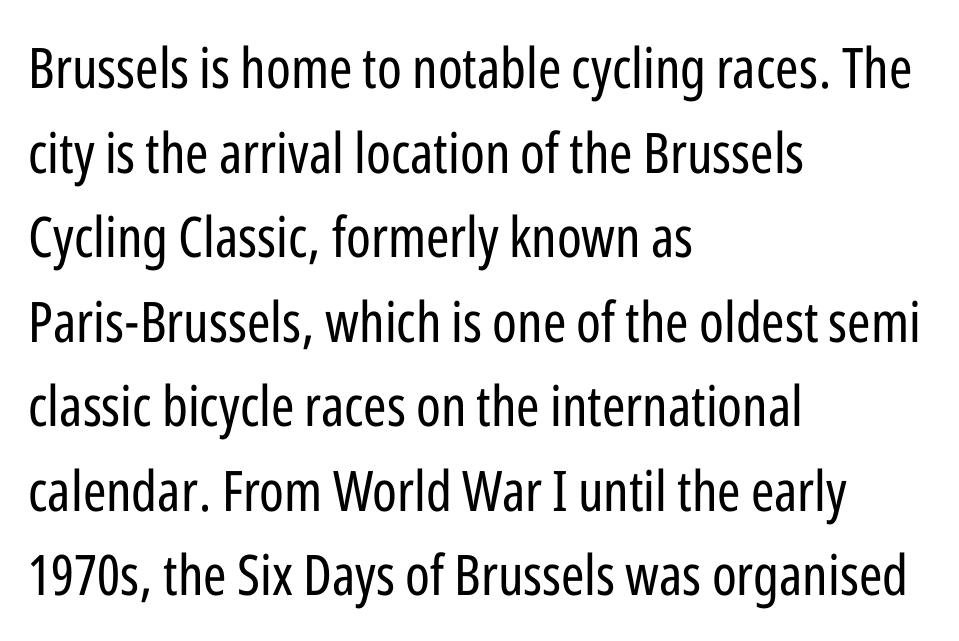
{"serif": "no", "italic": "no", "bold": "no", "weight": "regular", "width": "condensed", "stroke_contrast": "low", "x_height": "medium", "monospaced": "no", "underline": "no", "align": "left", "line_spacing": "normal", "line_spacing_ratio": 1.51, "letter_spacing": "normal", "letter_spacing_em": 0.0, "glyph_px": 56}
